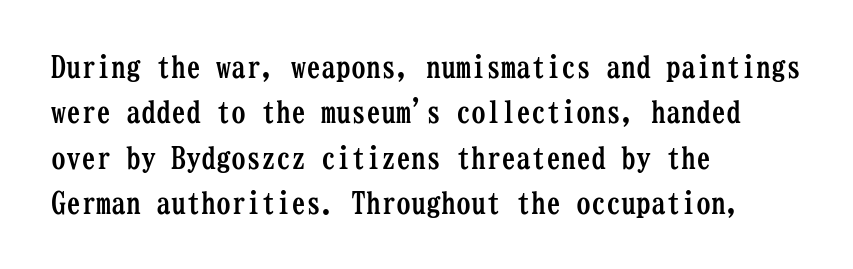
{"serif": "yes", "italic": "no", "bold": "yes", "weight": "semibold", "width": "condensed", "stroke_contrast": "low", "x_height": "medium", "monospaced": "yes", "underline": "no", "align": "left", "line_spacing": "normal", "line_spacing_ratio": 1.51, "letter_spacing": "normal", "letter_spacing_em": 0.0, "glyph_px": 30}
